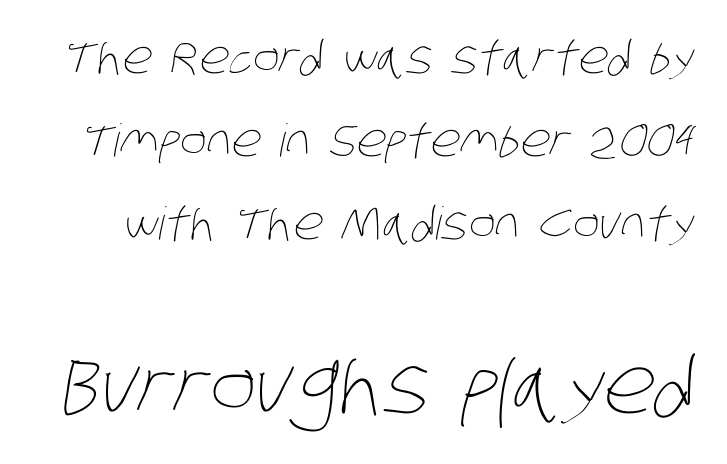
Honestly, there is no underline to notice here at all. These lines are rendered in a variable-pitch font. These two chunks differ in scale, with the bottom chunk taking the larger measure. The letters sit at their default tracking, neither squeezed nor spread.
